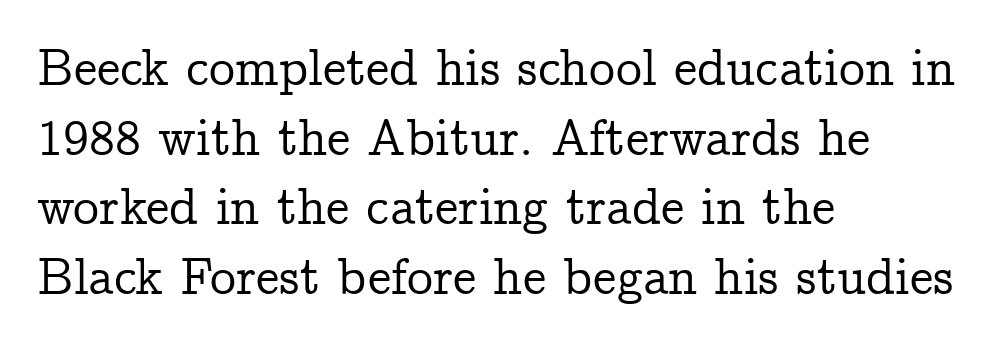
The face used here is seriffed, in the tradition of book romans. Each letter keeps its own natural width here, so spacing adapts to shape. The rendering keeps characters at their native spacing. The vertical gap from one line to the next is medium. All the whitespace from short lines collects on the right. The axis of the letterforms is exactly vertical.
